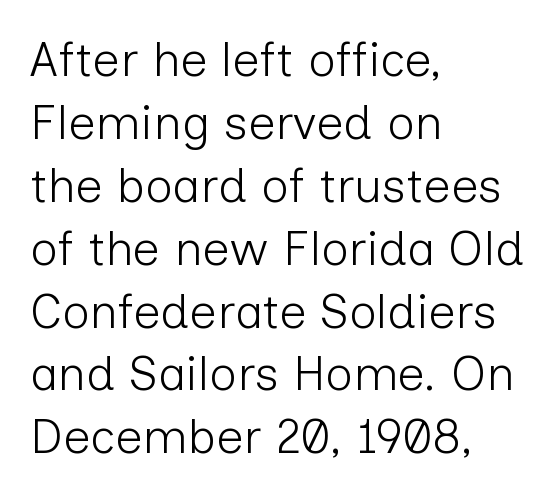
Does the copy run flush right? No — it runs flush left. Character widths vary here, with narrow letters taking less room than wide ones. A light-to-regular cut is what we see here. Honestly, the row spacing looks completely unremarkable. Is the letter spacing exaggerated? No — it looks like the ordinary default.
